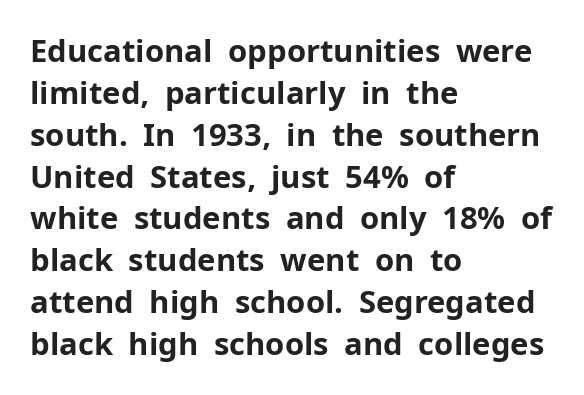
The image shows 31 px bold sans-serif type, upright; set left-aligned, normal line spacing (1.35x), normal letter spacing, not underlined; low stroke contrast and a medium x-height.
